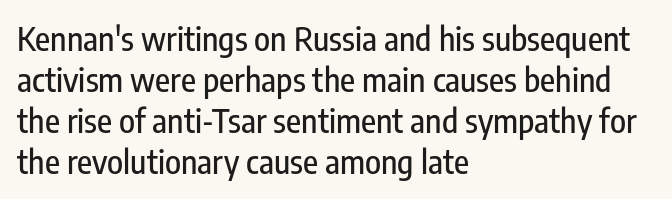
Observe the absence of serifs on each vertical stroke in this sample. Do the characters align in a grid? No, the font is proportional. A roman cut, with each character standing at attention. Honestly, there is no underline to notice here at all.
